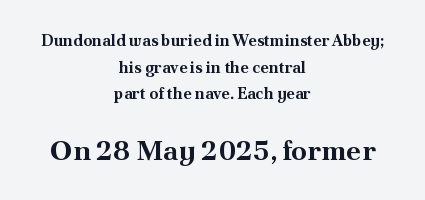
How are the letters spaced? Ordinarily, with no added tracking. Both edges are ragged and mirror each other, which tells us the setting is centered. In terms of letterform style, serifs are clearly present. Designer's note — italics off, roman on.
